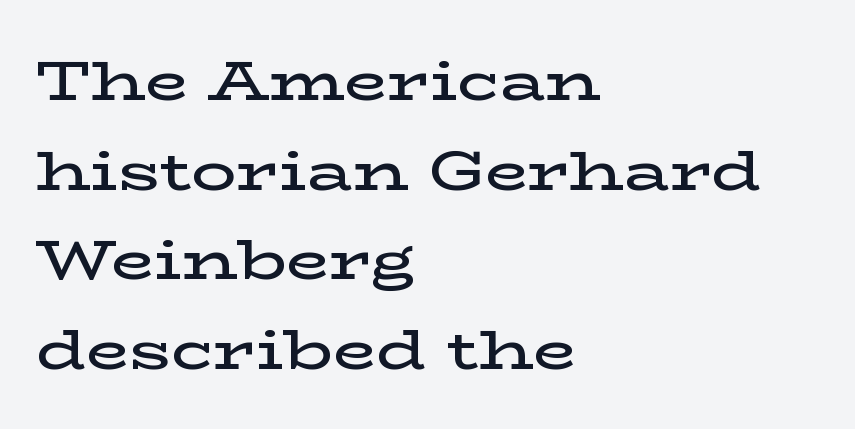
Notice how descenders clear the ascenders below comfortably — that's standard leading. Unmarked baselines from the first word to the last. These lines are rendered in a variable-pitch font. Observe the ordinary spacing: letters are neighbours, not strangers. Typesetter's note: demi weight, one step under bold.
